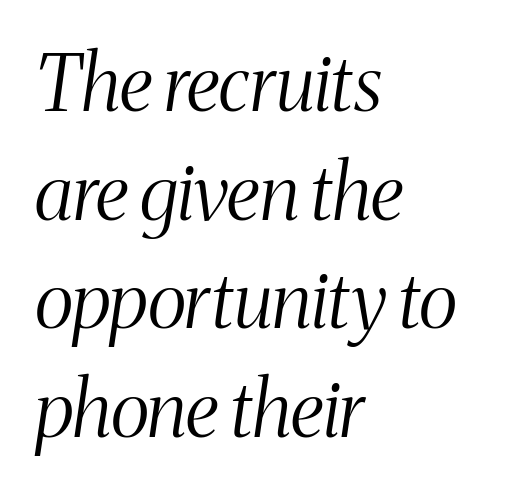
The image shows 77 px light, condensed serif type, italic (leaning right); set left-aligned, normal line spacing (1.41x), normal letter spacing, not underlined; medium stroke contrast and a medium x-height.
